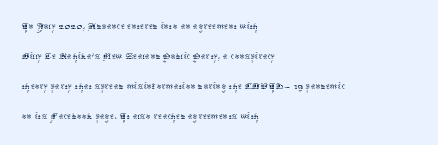
Q: Is the text bold? A: No.
Q: Is the text italic (slanted)? A: No, it is upright.
Q: Is the text underlined? A: No.
Q: How is the paragraph aligned? A: Left-aligned.
Q: Is the spacing between letters normal or unusually wide? A: Normal.
Q: Is the spacing between lines tight, normal or loose? A: Normal.
